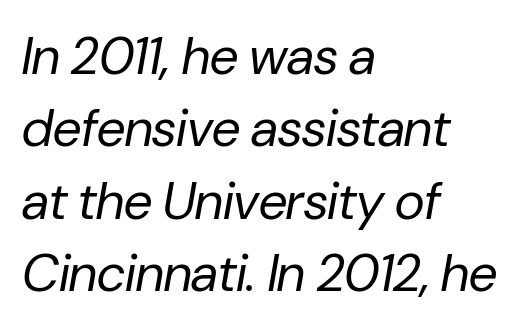
It's the slanting kind of type. This is not heavy type; no bold has been used. If you measured baseline to baseline, you'd find a middling distance. You could call the tracking neutral — neither tight nor loose. Short and long lines alike share a common starting point at left.
